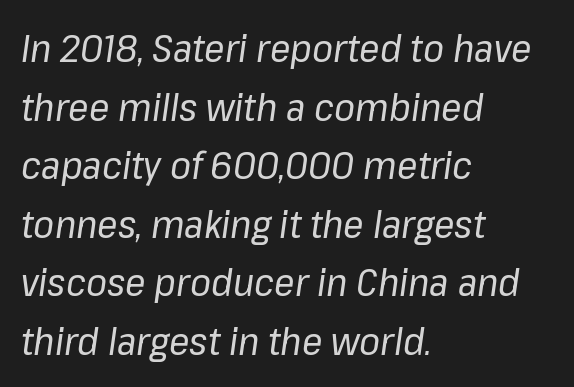
How would I describe the line gaps? Plain and ordinary. You could not count columns in this text — the font is proportionally spaced. How are the letters spaced? Ordinarily, with no added tracking. Summary of weight: not heavy and not bold.
